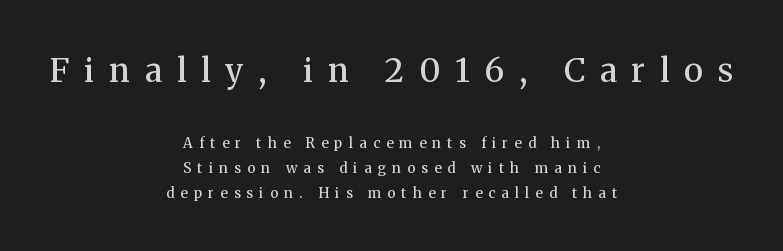
{"serif": "yes", "italic": "no", "bold": "semi", "weight": "semibold", "width": "normal", "stroke_contrast": "medium", "x_height": "medium", "monospaced": "no", "underline": "no", "align": "center", "line_spacing_ratio": 1.78, "letter_spacing": "wide", "letter_spacing_em": 0.45, "larger_block": "first", "size_ratio": 2.36, "glyph_px": 33}
